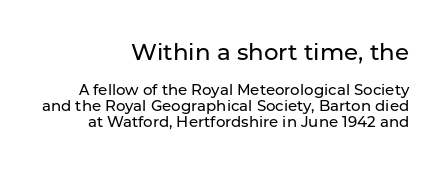
A roman cut, with each character standing at attention. A bare baseline throughout the passage. Is there much room between lines? No — they nearly touch. Note: larger setting up top, smaller setting below. Line endings align vertically; line beginnings do not. Default kerning and tracking; the words read as compact shapes.
